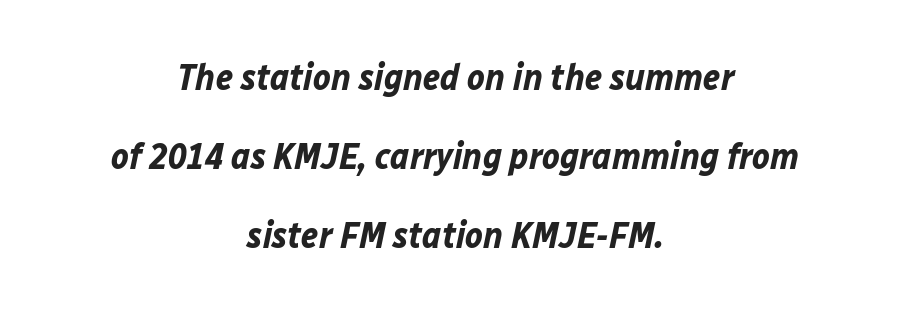
Nobody drew a line under any word here. The sample has been set heavy, in full bold. Proportional: the letters do not fall into vertical columns. The space between consecutive lines is lavish. A student would call this center alignment; a typographer would say set centered.
